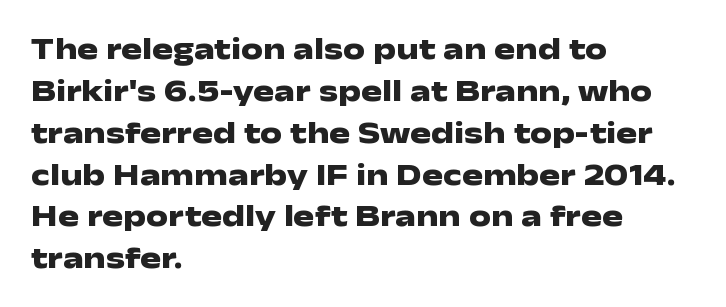
{"serif": "no", "italic": "no", "bold": "yes", "weight": "heavy", "width": "wide", "stroke_contrast": "low", "x_height": "medium", "monospaced": "no", "underline": "no", "align": "left", "line_spacing": "normal", "line_spacing_ratio": 1.35, "letter_spacing": "normal", "letter_spacing_em": 0.0, "glyph_px": 31}
